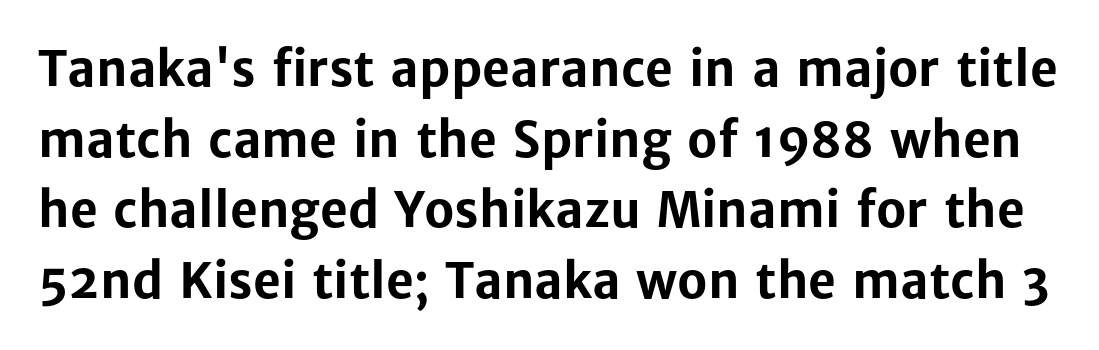
{"serif": "no", "italic": "no", "bold": "yes", "weight": "bold", "width": "normal", "stroke_contrast": "low", "x_height": "medium", "monospaced": "no", "underline": "no", "line_spacing": "normal", "line_spacing_ratio": 1.47, "letter_spacing": "normal", "letter_spacing_em": 0.0, "glyph_px": 48}
